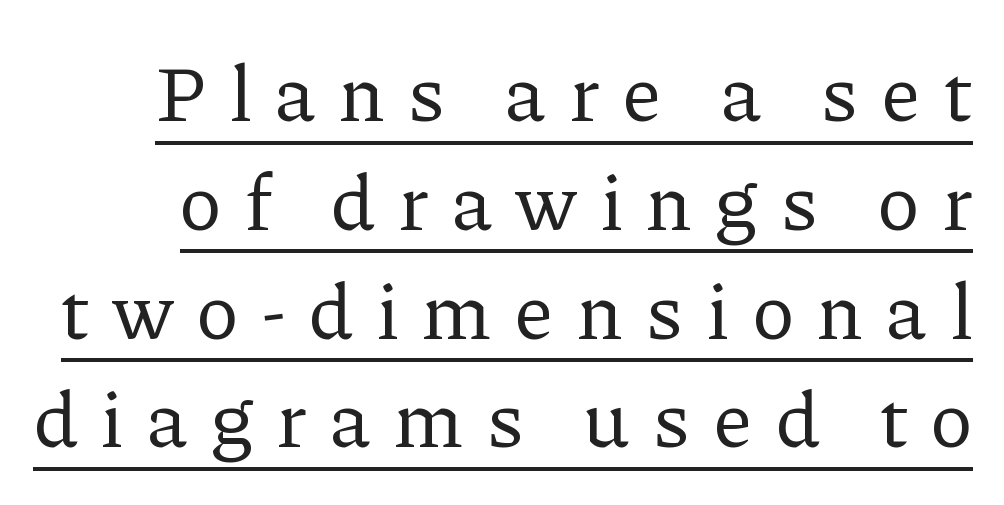
Q: Is the text bold? A: No.
Q: Is the text italic (slanted)? A: No, it is upright.
Q: Is the typeface a serif or a sans-serif typeface? A: Serif.
Q: Is the text underlined? A: Yes.
Q: Is the spacing between letters normal or unusually wide? A: Unusually wide.
Q: Is the spacing between lines tight, normal or loose? A: Normal.
Q: Width (condensed, normal, or wide)? A: Normal.
Q: Stroke contrast? A: Low.
Q: x-height? A: Medium.
Q: Monospaced? A: No.
